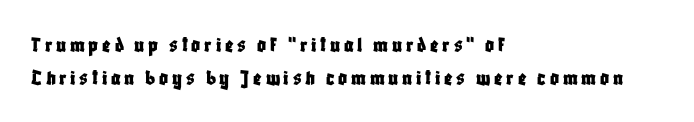
The image shows 22 px text type, upright; set left-aligned, normal line spacing (1.5x), not underlined.
